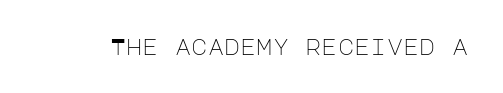
The image shows 22 px text type, upright; set normal letter spacing, not underlined.
